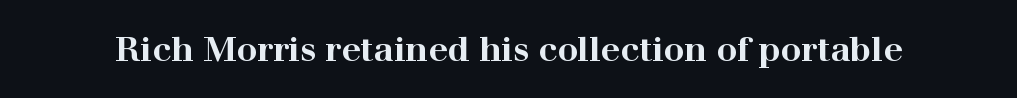
This sample has the flowing, uneven cadence of proportional lettering. Observe the ordinary spacing: letters are neighbours, not strangers. Every character sits straight up, as roman type does. Each row of text sits above clean, open space.
